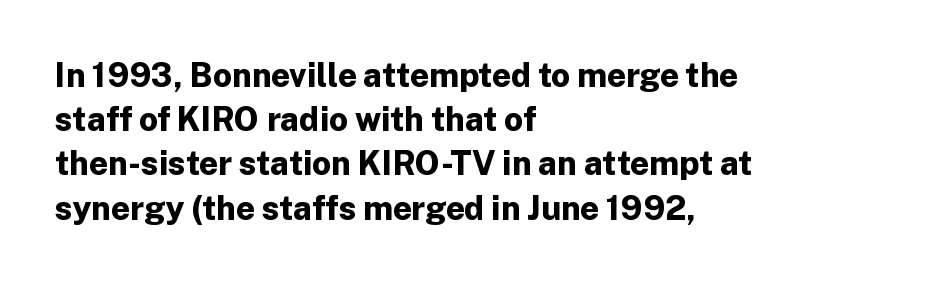
A dark, heavy texture on the line: the type is bold. Do the characters align in a grid? No, the font is proportional. Characters follow at the spacing the type designer built in. The type sits square on the baseline with zero lean. Clear beneath every line of the passage. The rendering anchors every line to the left-hand side.
